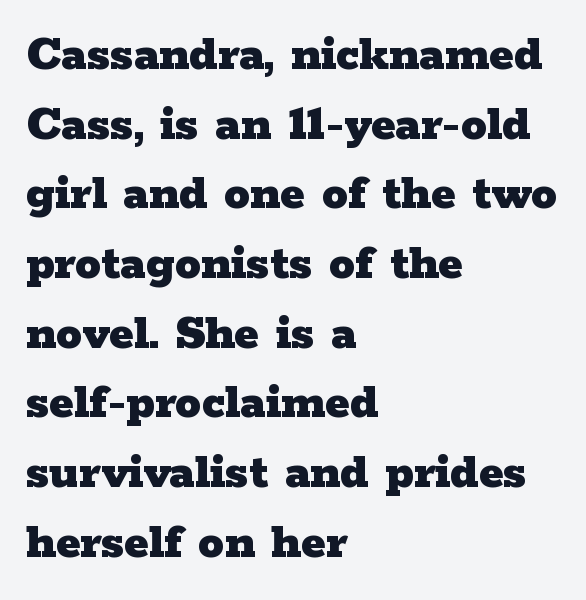
What weight is shown? A full bold with thick strokes. What's the leading like? Ordinary, nothing unusual. A student would call this left alignment; a typographer would say flush left, rag right. No italicization has been applied; the sample stays upright. Honestly, the letter spacing is just normal — you wouldn't notice it. Looks like regular typesetting: each glyph gets only the width it needs.
